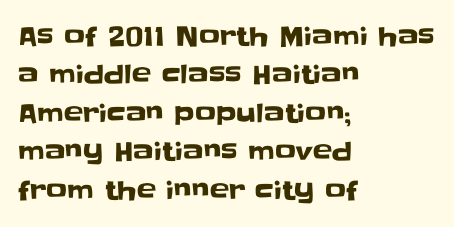
These lines keep a tight, regular rhythm from letter to letter. A student would call this left alignment; a typographer would say flush left, rag right. Descenders are the only things crossing below the line. Evenly set lines give the paragraph a standard silhouette. Ordinary non-slanted type is in use.
